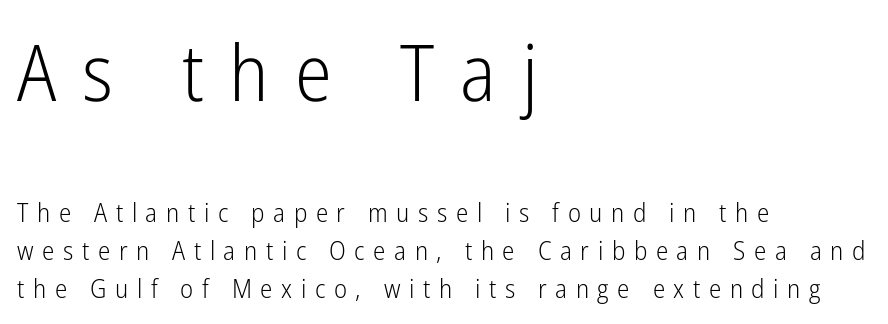
The image shows 78 px light, condensed sans-serif type, upright; set left-aligned, normal line spacing (1.47x), unusually wide letter spacing (+0.33 em), not underlined; the first (top) block is 3.0x larger; low stroke contrast and a medium x-height.
